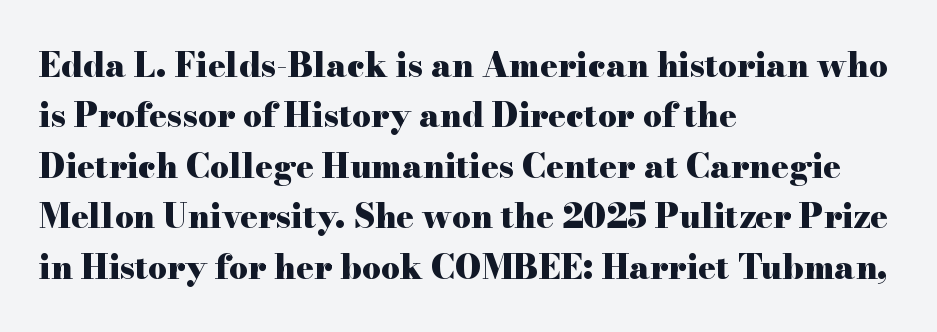
Normally led — the rows are evenly, conventionally spaced. Short and long lines alike share a common starting point at left. Check the space under the baseline: it is left empty. Posture: vertical. The gaps between neighbouring characters are ordinary and unremarkable.
